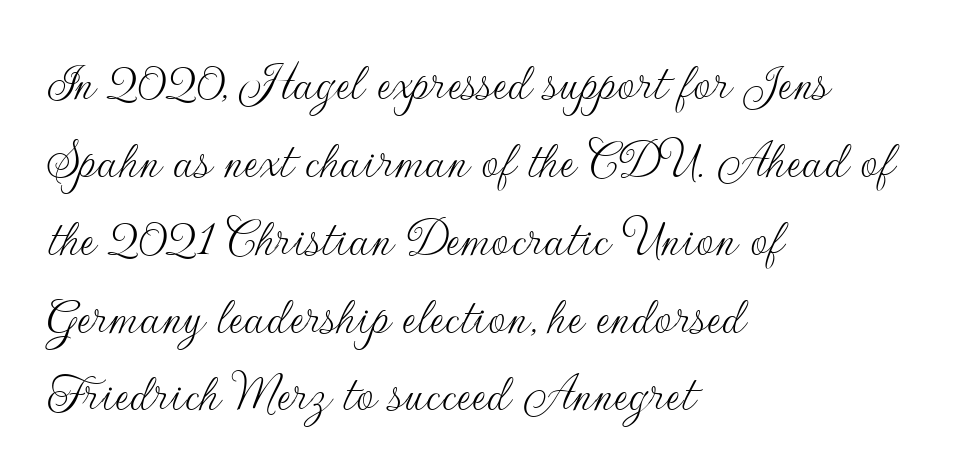
{"serif": "no", "bold": "no", "weight": "thin", "width": "normal", "stroke_contrast": "low", "x_height": "small", "monospaced": "no", "underline": "no", "align": "left", "line_spacing": "normal", "line_spacing_ratio": 1.39, "letter_spacing": "normal", "letter_spacing_em": 0.0, "glyph_px": 56}
